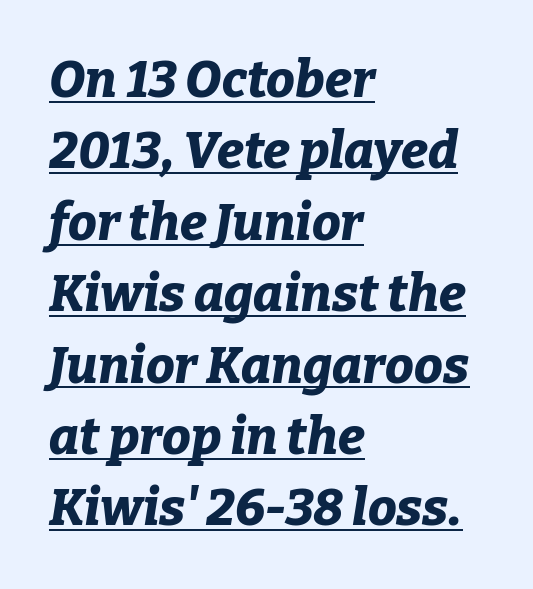
{"italic": "yes", "lean": "right", "slant_degrees": 9, "bold": "yes", "weight": "bold", "width": "normal", "stroke_contrast": "low", "x_height": "medium", "monospaced": "no", "underline": "yes", "align": "left", "line_spacing": "normal", "line_spacing_ratio": 1.4, "letter_spacing": "normal", "letter_spacing_em": 0.0, "glyph_px": 51}
